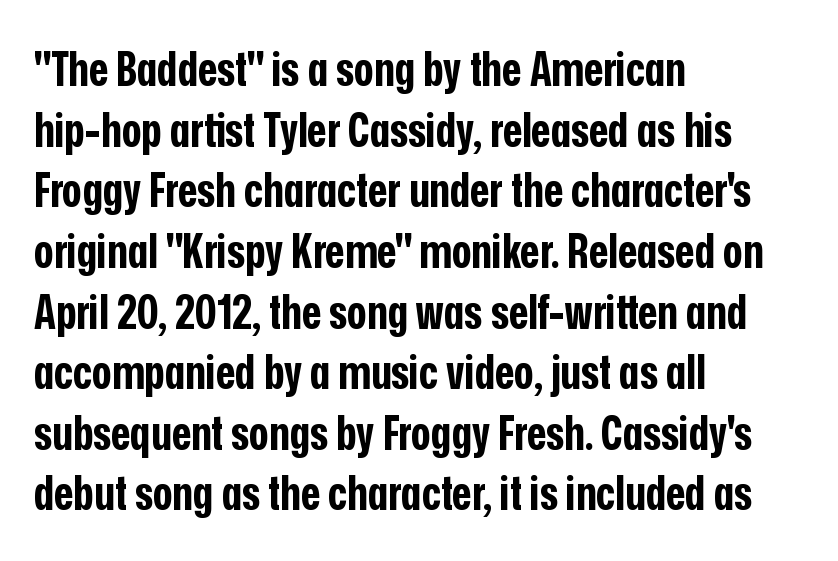
The image shows 47 px bold, condensed sans-serif type, upright; set left-aligned, normal line spacing (1.29x), normal letter spacing, not underlined; low stroke contrast and a medium x-height.
